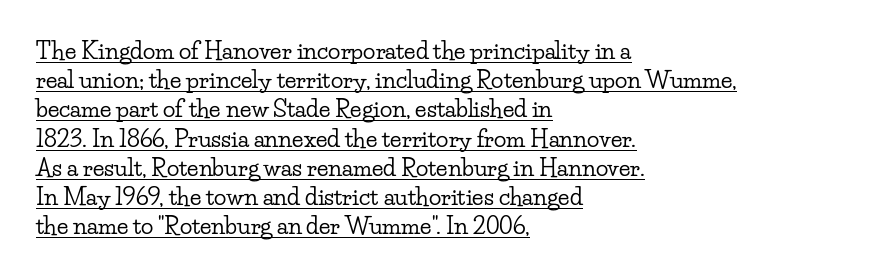
The ragged edge is on the right, which tells us the setting is flush left. The gaps between neighbouring characters are ordinary and unremarkable. Each line of the rendering has a horizontal stroke beneath the glyphs. These lines were composed using upright roman letters.
